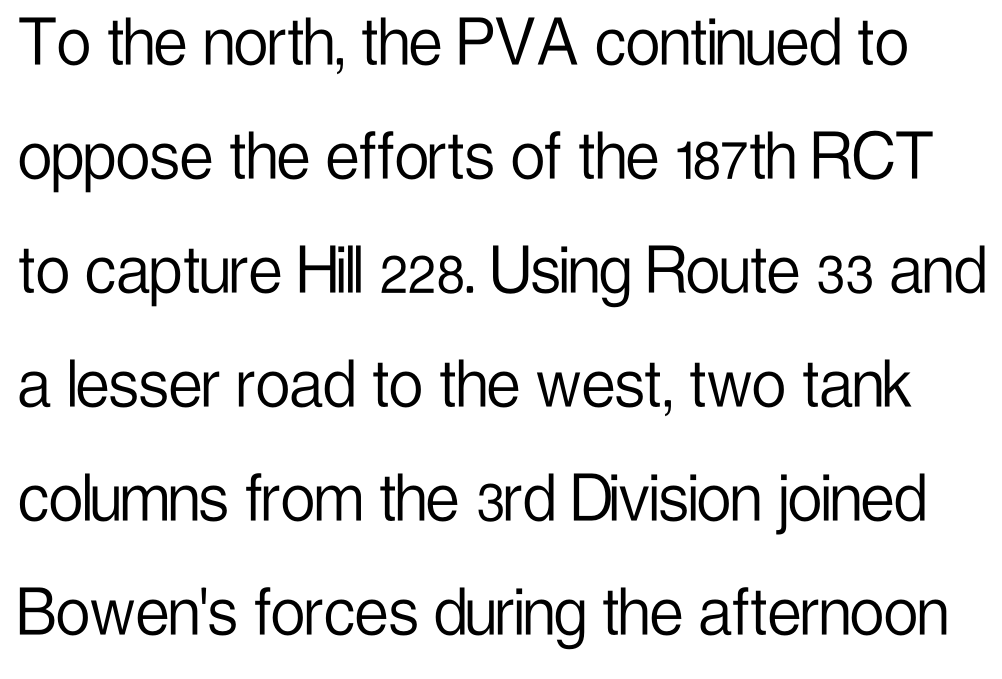
{"serif": "no", "italic": "no", "bold": "no", "weight": "light", "width": "condensed", "stroke_contrast": "low", "x_height": "medium", "monospaced": "no", "underline": "no", "line_spacing": "normal", "line_spacing_ratio": 1.5, "letter_spacing": "normal", "letter_spacing_em": 0.0, "glyph_px": 76}
